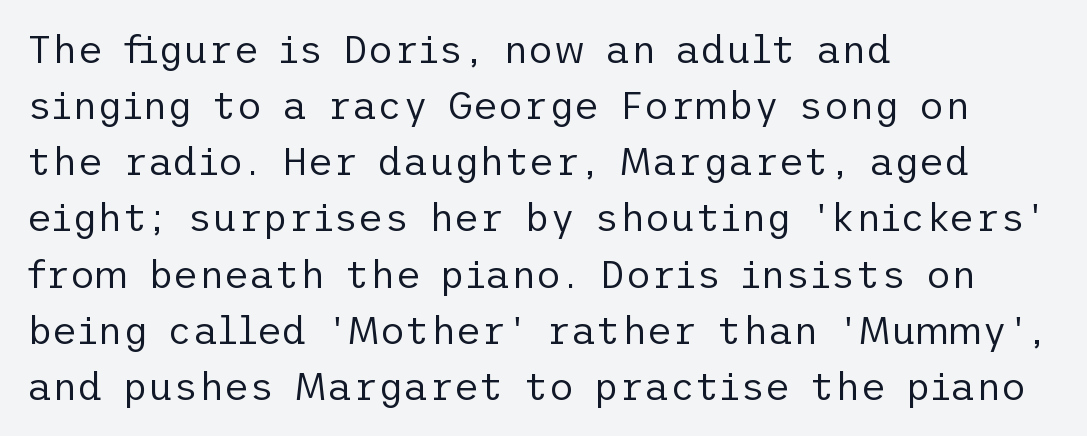
Q: Is the text bold? A: No.
Q: Is the text italic (slanted)? A: No, it is upright.
Q: Is the typeface a serif or a sans-serif typeface? A: Sans-serif.
Q: Is the text underlined? A: No.
Q: How is the paragraph aligned? A: Left-aligned.
Q: Is the spacing between letters normal or unusually wide? A: Normal.
Q: Is the spacing between lines tight, normal or loose? A: Normal.
Q: Width (condensed, normal, or wide)? A: Normal.
Q: Stroke contrast? A: Low.
Q: x-height? A: Medium.
